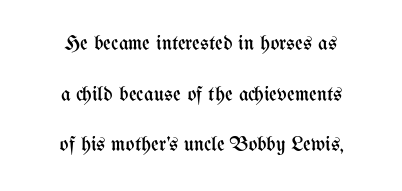
The image shows 21 px text type, upright; set centered, loose line spacing (2.41x), normal letter spacing, not underlined.
